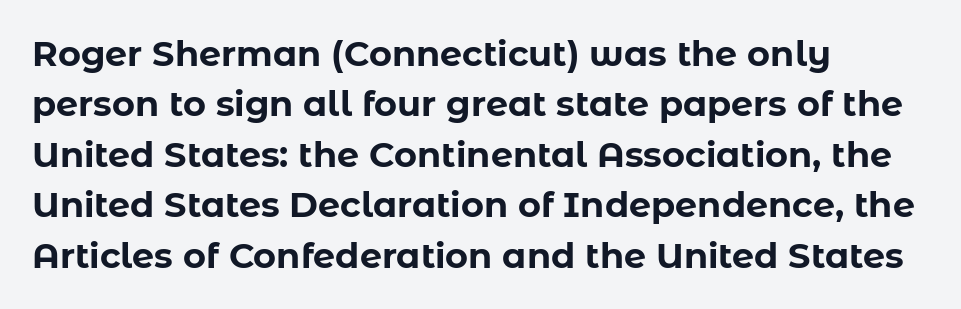
Q: Is the text bold? A: Yes.
Q: Is the text italic (slanted)? A: No, it is upright.
Q: Is the typeface a serif or a sans-serif typeface? A: Sans-serif.
Q: Is the text underlined? A: No.
Q: How is the paragraph aligned? A: Left-aligned.
Q: Is the spacing between letters normal or unusually wide? A: Normal.
Q: Is the spacing between lines tight, normal or loose? A: Normal.
Q: Width (condensed, normal, or wide)? A: Normal.
Q: Stroke contrast? A: Low.
Q: x-height? A: Medium.
Q: Monospaced? A: No.
